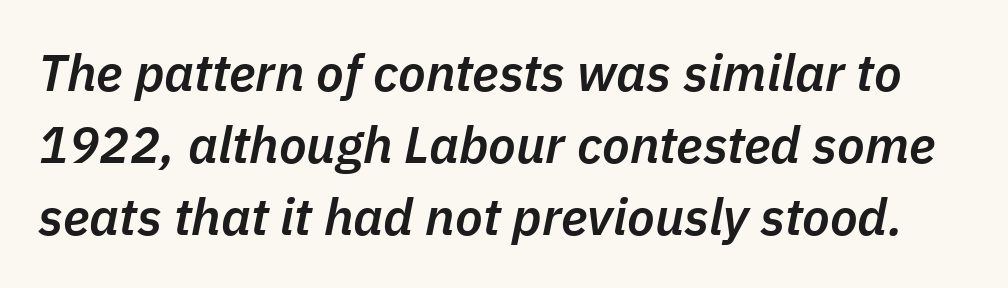
{"italic": "yes", "lean": "right", "slant_degrees": 11, "bold": "semi", "weight": "semibold", "width": "normal", "stroke_contrast": "low", "x_height": "medium", "monospaced": "no", "underline": "no", "line_spacing": "normal", "line_spacing_ratio": 1.41, "letter_spacing": "normal", "letter_spacing_em": 0.0, "glyph_px": 51}
